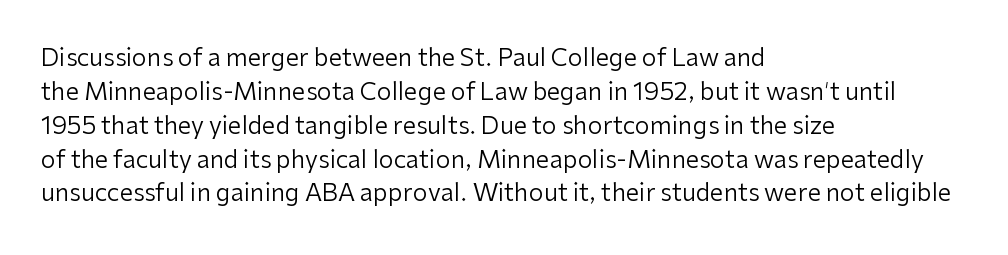
{"italic": "no", "bold": "no", "underline": "no", "align": "left", "line_spacing": "normal", "line_spacing_ratio": 1.41, "letter_spacing": "normal", "letter_spacing_em": 0.0, "glyph_px": 24}
